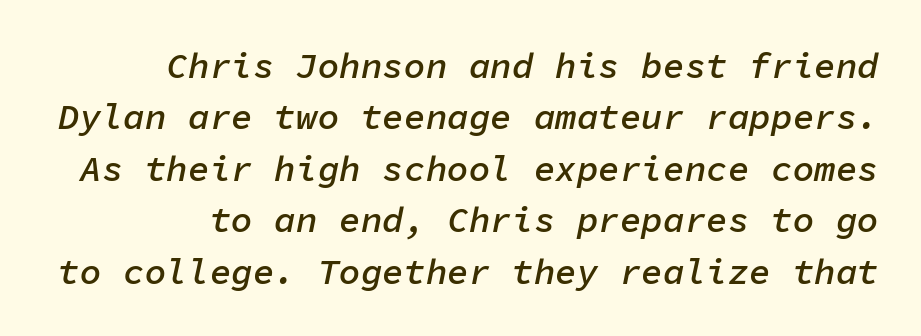
The image shows 36 px semibold type, italic (leaning right), monospaced; set normal line spacing (1.43x), normal letter spacing, not underlined; low stroke contrast and a medium x-height.
